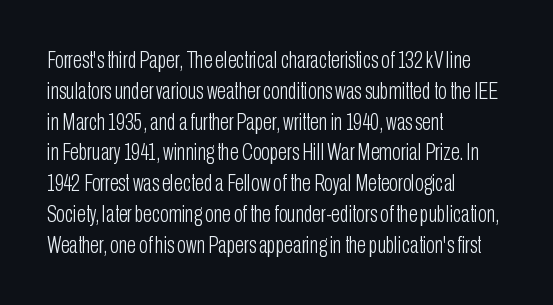
{"italic": "no", "bold": "no", "underline": "no", "align": "left", "line_spacing": "normal", "line_spacing_ratio": 1.34, "letter_spacing": "normal", "letter_spacing_em": 0.0, "glyph_px": 23}
